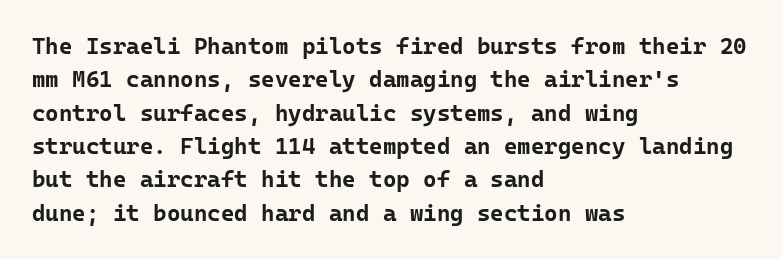
{"italic": "no", "bold": "yes", "underline": "no", "align": "left", "line_spacing": "normal", "line_spacing_ratio": 1.45, "letter_spacing": "normal", "letter_spacing_em": 0.0, "glyph_px": 23}
